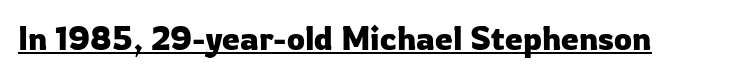
Q: Is the text italic (slanted)? A: No, it is upright.
Q: Is the typeface a serif or a sans-serif typeface? A: Sans-serif.
Q: Is the text underlined? A: Yes.
Q: Is the spacing between letters normal or unusually wide? A: Normal.
Q: Width (condensed, normal, or wide)? A: Normal.
Q: Stroke contrast? A: Low.
Q: x-height? A: Medium.
Q: Monospaced? A: No.
